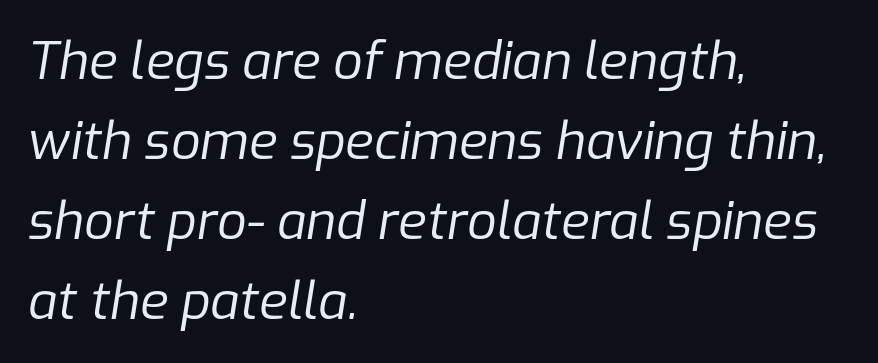
{"italic": "yes", "lean": "right", "slant_degrees": 9, "bold": "no", "weight": "regular", "width": "normal", "stroke_contrast": "low", "x_height": "medium", "monospaced": "no", "underline": "no", "align": "left", "line_spacing": "normal", "line_spacing_ratio": 1.54, "letter_spacing": "normal", "letter_spacing_em": 0.0, "glyph_px": 52}
